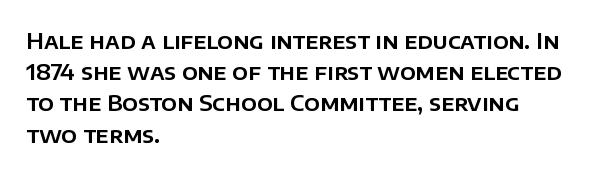
The image shows 22 px text type, upright; set left-aligned, normal line spacing (1.42x), normal letter spacing, not underlined.
